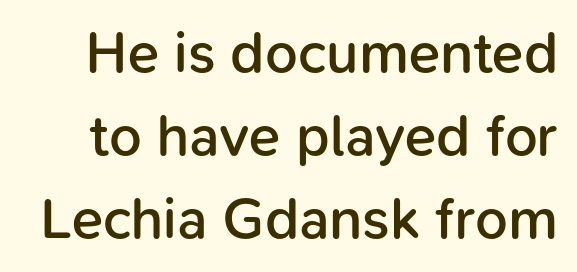
The image shows 58 px semibold sans-serif type, upright; set normal line spacing (1.43x), normal letter spacing, not underlined; low stroke contrast and a medium x-height.
